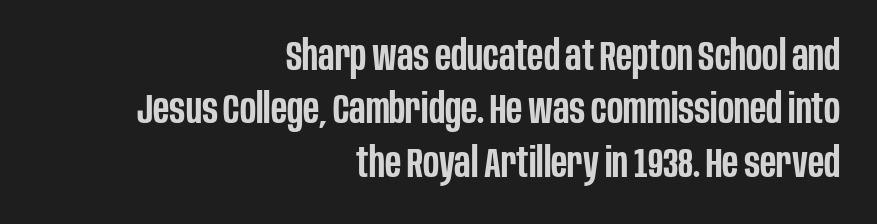
Ordinary non-slanted type is in use. These lines keep a tight, regular rhythm from letter to letter. The space beneath each line is pristine and unruled. Typographically, this falls in the sans-serif category. Vertically, the passage feels balanced, rows spaced as you'd expect. The rendering uses natural spacing where letterforms have individual widths.
